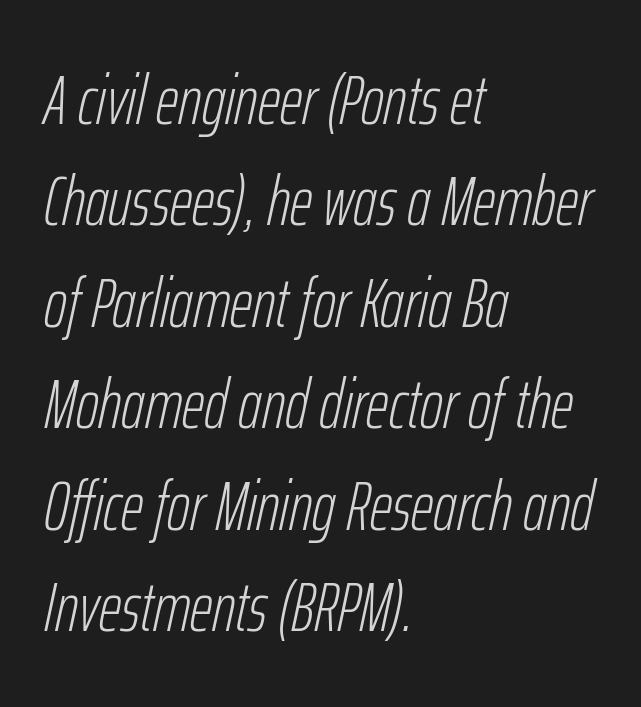
Q: Is the text bold? A: No.
Q: Is the text italic (slanted)? A: Yes, it leans right by about 12 degrees.
Q: Is the text underlined? A: No.
Q: How is the paragraph aligned? A: Left-aligned.
Q: Is the spacing between letters normal or unusually wide? A: Normal.
Q: Is the spacing between lines tight, normal or loose? A: Normal.
Q: Width (condensed, normal, or wide)? A: Condensed.
Q: Stroke contrast? A: Low.
Q: x-height? A: Medium.
Q: Monospaced? A: No.
